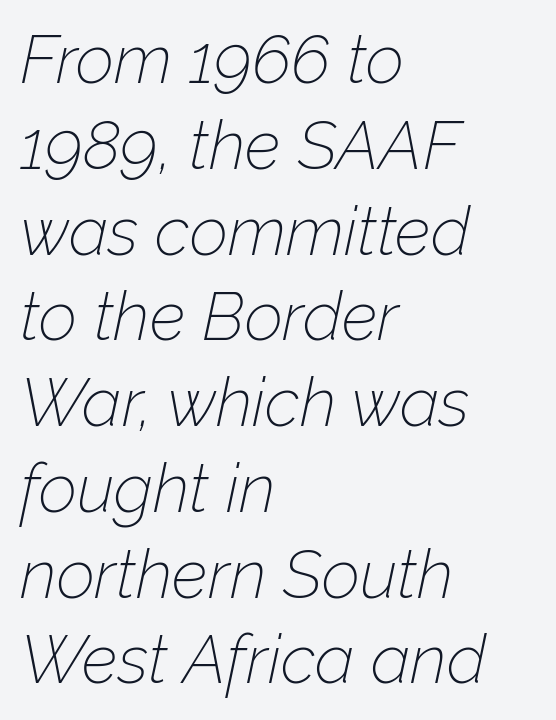
The image shows 67 px thin type, italic (leaning right); set left-aligned, normal line spacing (1.28x), normal letter spacing, not underlined; low stroke contrast and a medium x-height.
